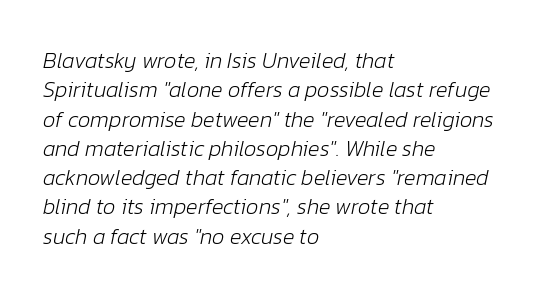
{"italic": "yes", "lean": "right", "slant_degrees": 12, "bold": "no", "underline": "no", "align": "left", "line_spacing": "normal", "line_spacing_ratio": 1.33, "letter_spacing": "normal", "letter_spacing_em": 0.0, "glyph_px": 22}
